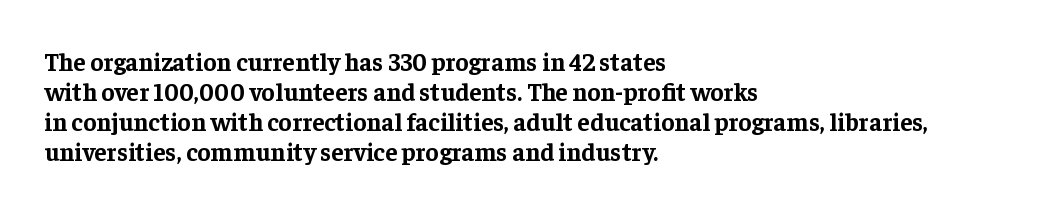
The image shows 25 px bold type, upright; set left-aligned, line spacing 1.2x, normal letter spacing, not underlined.
